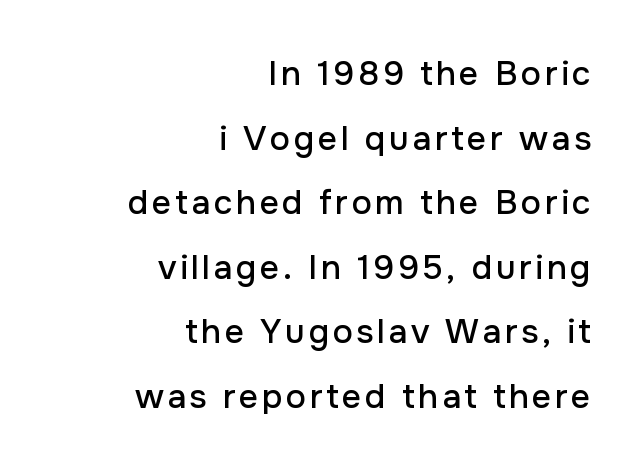
{"serif": "no", "italic": "no", "width": "normal", "stroke_contrast": "low", "x_height": "medium", "monospaced": "no", "underline": "no", "align": "right", "line_spacing": "loose", "line_spacing_ratio": 1.9, "glyph_px": 34}
